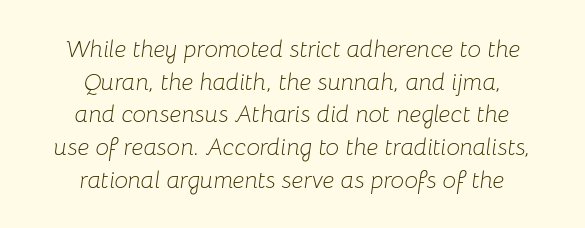
The image shows 24 px text type, italic (leaning right); set centered, normal line spacing (1.36x), normal letter spacing, not underlined.
